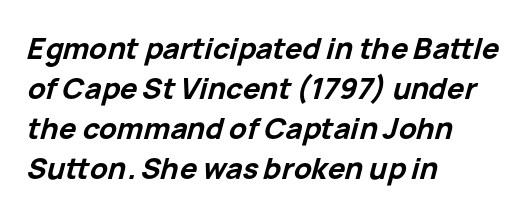
{"italic": "yes", "lean": "right", "slant_degrees": 15, "bold": "yes", "weight": "bold", "width": "normal", "stroke_contrast": "low", "x_height": "medium", "monospaced": "no", "underline": "no", "align": "left", "line_spacing": "normal", "line_spacing_ratio": 1.38, "letter_spacing": "normal", "letter_spacing_em": 0.0, "glyph_px": 29}
